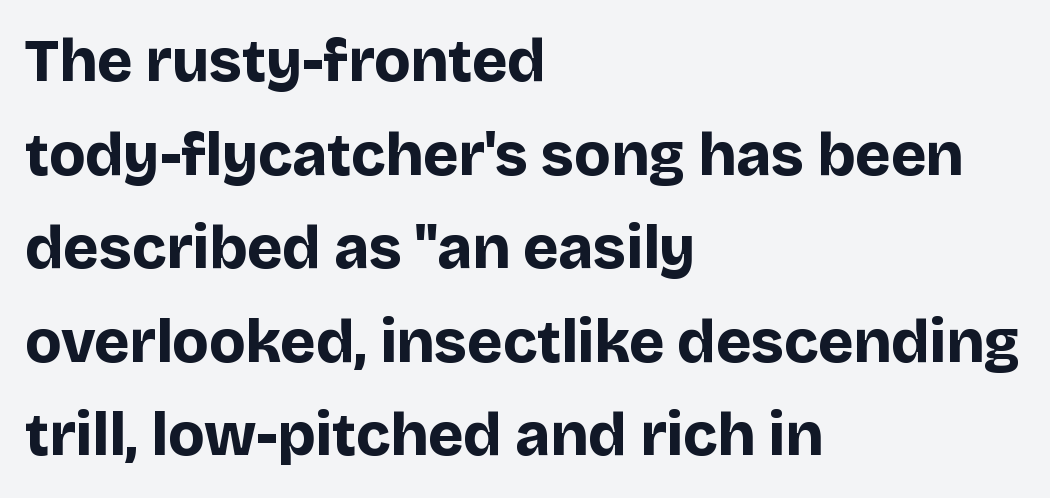
The image shows 60 px bold sans-serif type, upright; set left-aligned, normal line spacing (1.56x), normal letter spacing, not underlined; low stroke contrast and a large x-height.
